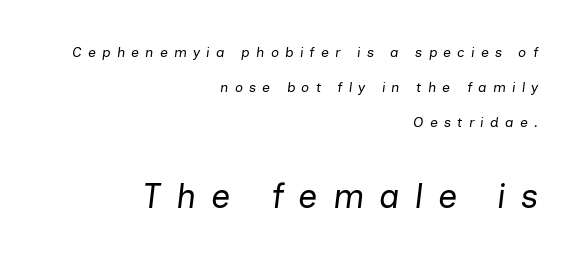
Q: Is the text bold? A: No.
Q: Is the text italic (slanted)? A: Yes, it leans right by about 7 degrees.
Q: Is the text underlined? A: No.
Q: How is the paragraph aligned? A: Right-aligned.
Q: Is the spacing between letters normal or unusually wide? A: Unusually wide.
Q: Is the spacing between lines tight, normal or loose? A: Loose.
Q: Which block of text is set in a larger size, the first (top) or the second (bottom)? A: The second (bottom) one.
Q: Width (condensed, normal, or wide)? A: Normal.
Q: Stroke contrast? A: Low.
Q: x-height? A: Medium.
Q: Monospaced? A: No.
